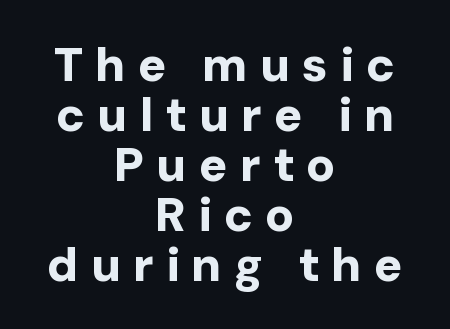
The image shows 48 px bold sans-serif type, upright; set centered, tight line spacing (1.04x), unusually wide letter spacing (+0.25 em), not underlined; low stroke contrast and a medium x-height.
